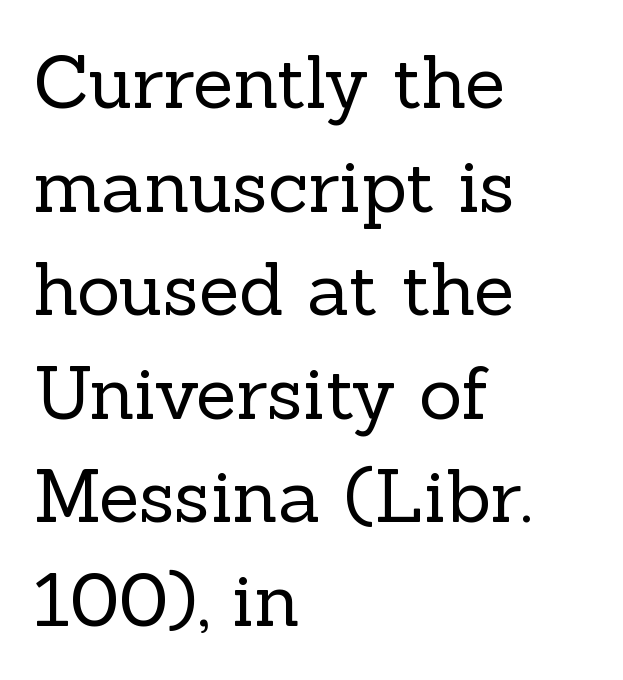
The image shows 74 px regular-weight serif type, upright; set left-aligned, normal line spacing (1.4x), normal letter spacing, not underlined; a medium x-height.
